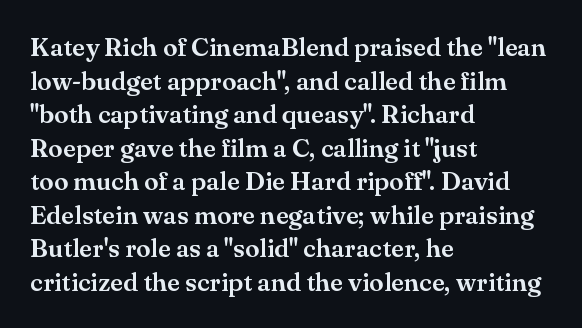
The image shows 26 px text type, upright; set left-aligned, normal line spacing (1.29x), normal letter spacing, not underlined.
